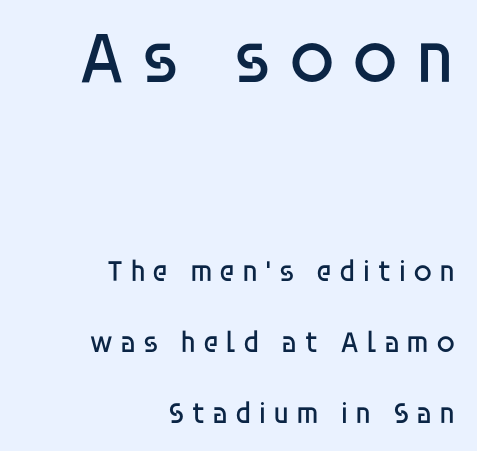
Characters follow at a spacing far wider than the type designer built in. Block one is the big one; block two sits smaller underneath. The passage shown stacks its lines with a broad gap. Stem width sits at or under what a default text font uses.
